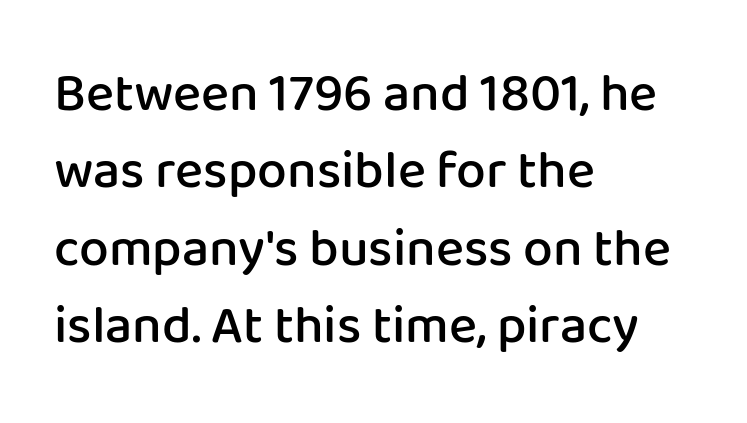
The letters advance in unequal steps, a hallmark of proportional type. The rendering anchors every line to the left-hand side. A typesetter would label this face a sans. Any mark beneath the type? The region is blank.
